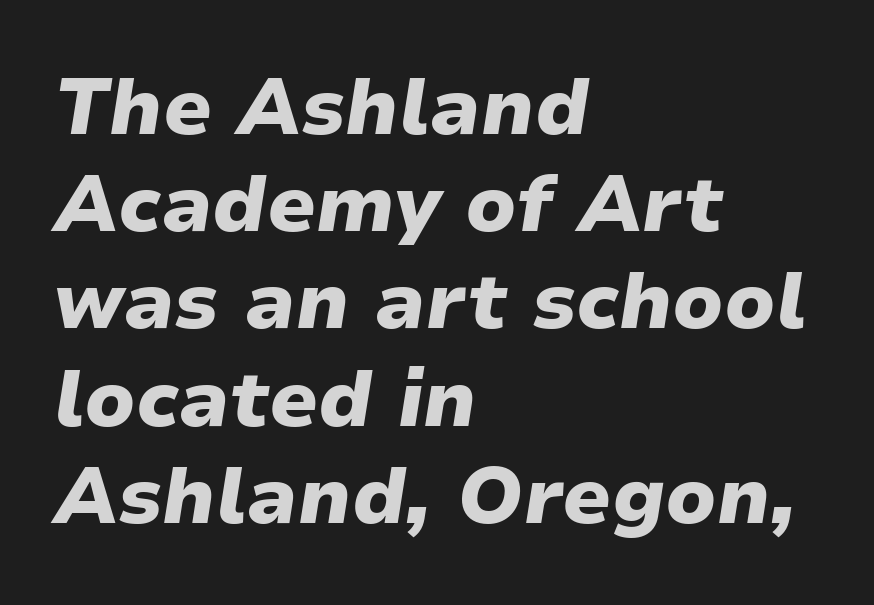
You could call the tracking neutral — neither tight nor loose. Characters are canted at an angle relative to the baseline's perpendicular. Character widths vary here, with narrow letters taking less room than wide ones. A classic flush-left, rag-right setting is used for this passage. The area under the type is left untouched. Compared with an ordinary text face, these strokes are far heavier — a full bold.
